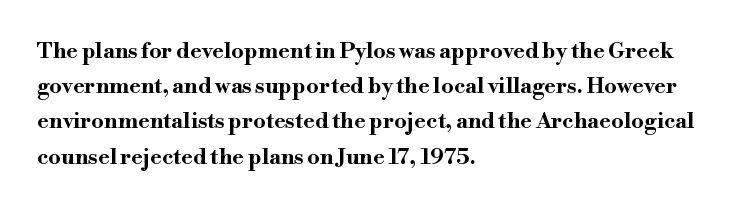
{"italic": "no", "bold": "yes", "underline": "no", "align": "left", "line_spacing": "normal", "line_spacing_ratio": 1.6, "letter_spacing": "normal", "letter_spacing_em": 0.0, "glyph_px": 22}
